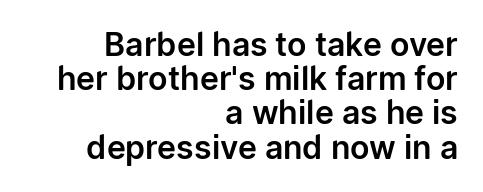
The image shows 32 px sans-serif type, upright; set right-aligned, tight line spacing (1.07x), normal letter spacing, not underlined; low stroke contrast and a medium x-height.
